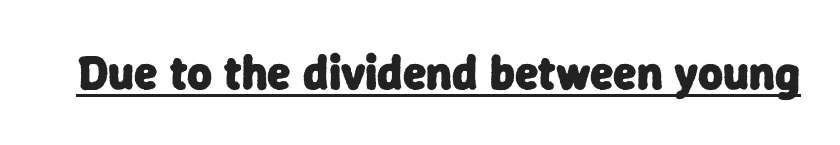
Q: Is the text bold? A: Yes.
Q: Is the typeface a serif or a sans-serif typeface? A: Sans-serif.
Q: Is the text underlined? A: Yes.
Q: Is the spacing between letters normal or unusually wide? A: Normal.
Q: Width (condensed, normal, or wide)? A: Normal.
Q: Stroke contrast? A: Low.
Q: x-height? A: Medium.
Q: Monospaced? A: No.
